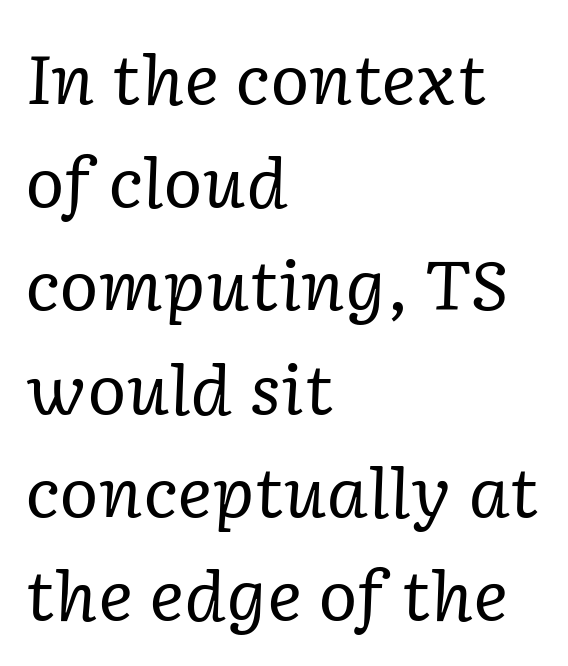
Q: Is the text bold? A: No.
Q: Is the text italic (slanted)? A: Yes, it leans right by about 2 degrees.
Q: Is the typeface a serif or a sans-serif typeface? A: Serif.
Q: Is the text underlined? A: No.
Q: How is the paragraph aligned? A: Left-aligned.
Q: Is the spacing between letters normal or unusually wide? A: Normal.
Q: Is the spacing between lines tight, normal or loose? A: Normal.
Q: Width (condensed, normal, or wide)? A: Normal.
Q: Stroke contrast? A: Low.
Q: x-height? A: Medium.
Q: Monospaced? A: No.
